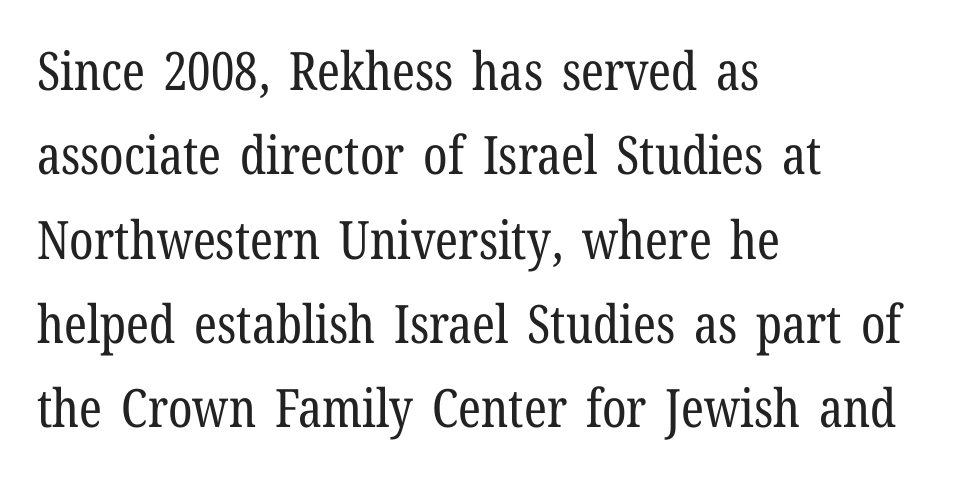
The image shows 53 px regular-weight, condensed serif type, upright; set left-aligned, normal line spacing (1.59x), normal letter spacing, not underlined; low stroke contrast and a medium x-height.
